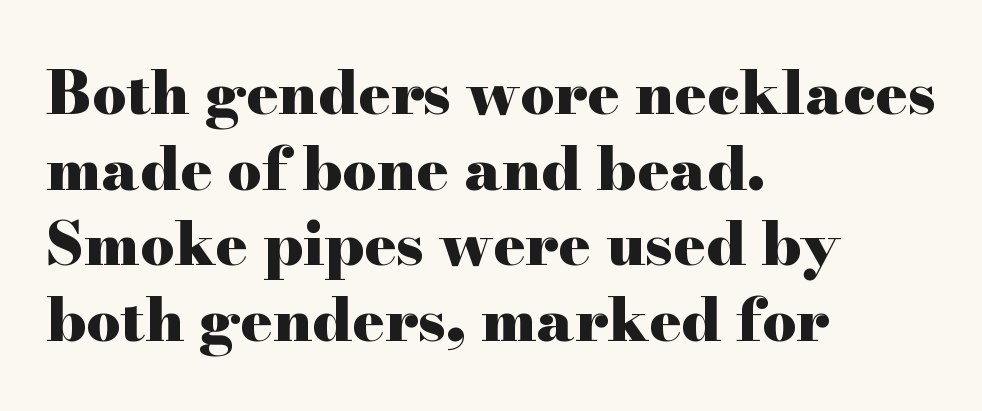
The image shows 60 px heavy, wide serif type, upright; set left-aligned, normal line spacing (1.26x), normal letter spacing, not underlined; high stroke contrast and a small x-height.
